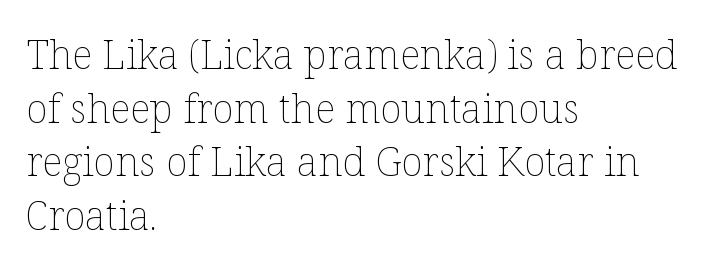
{"italic": "no", "bold": "no", "weight": "thin", "width": "normal", "stroke_contrast": "low", "x_height": "medium", "monospaced": "no", "underline": "no", "align": "left", "line_spacing": "normal", "line_spacing_ratio": 1.34, "letter_spacing": "normal", "letter_spacing_em": 0.0, "glyph_px": 40}
